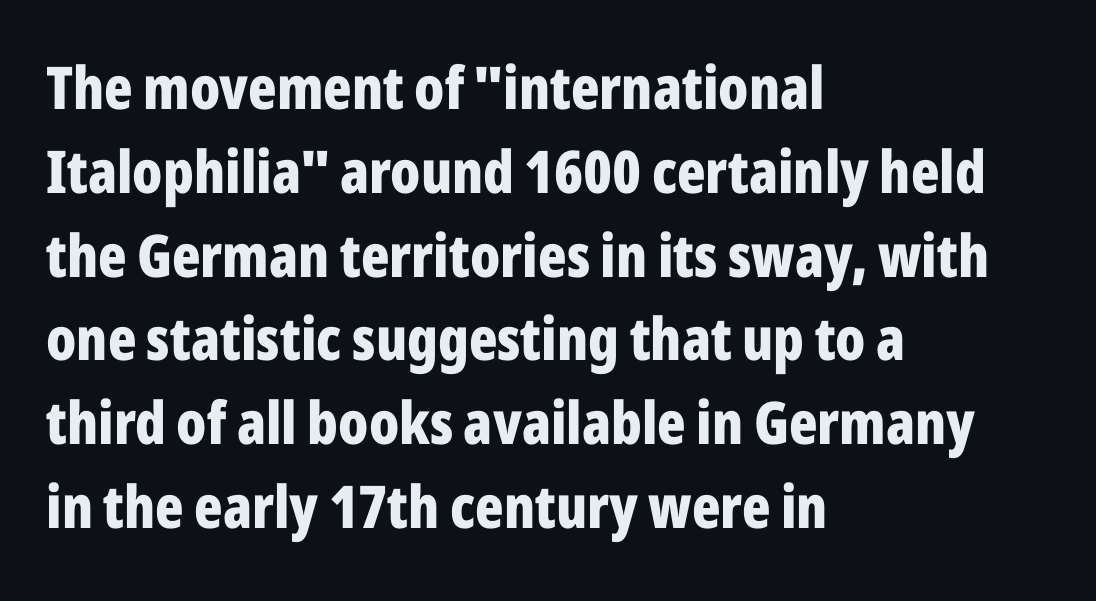
If you drew a ruler down the left edge, every line would touch it. Unlike a traditional serif, this face leaves its strokes unadorned. Tall strokes in this sample are plumb rather than angled. The tracking reads as untouched default to a designer's eye. Words float on clear page, feet unadorned. Look at the stroke-to-counter ratio: heavy, a bold.
